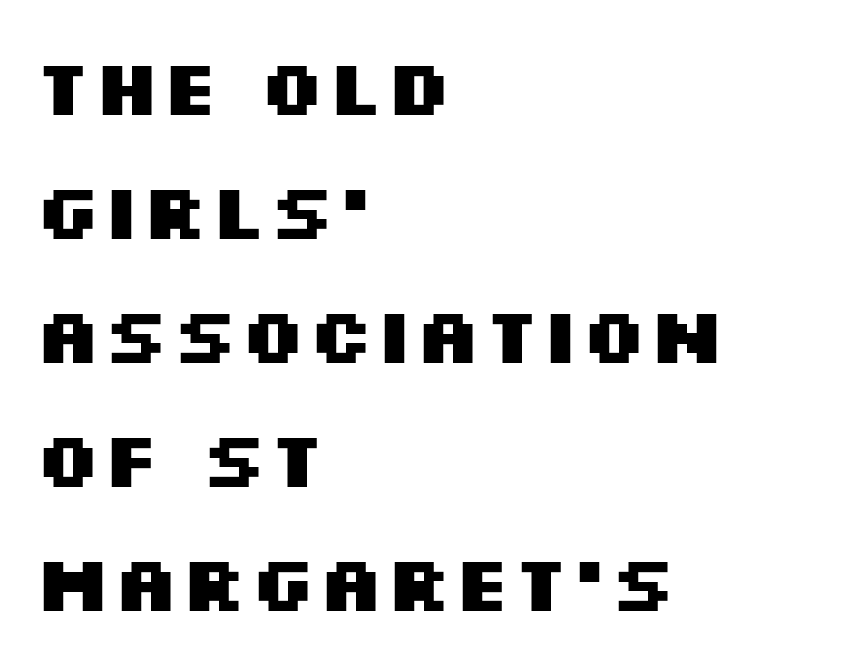
{"serif": "no", "italic": "no", "bold": "yes", "weight": "heavy", "width": "wide", "stroke_contrast": "medium", "x_height": "large", "monospaced": "no", "underline": "no", "align": "left", "line_spacing": "normal", "line_spacing_ratio": 1.59, "letter_spacing": "normal", "letter_spacing_em": 0.0, "glyph_px": 78}
